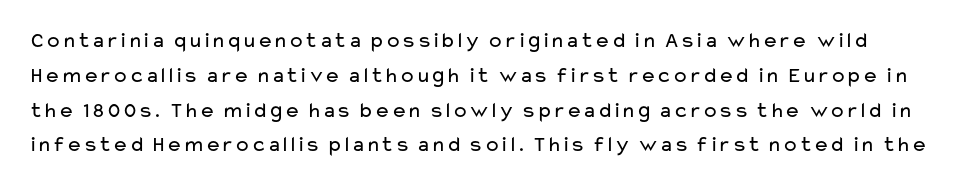
Summary of vertical rhythm: regular, with standard interline spacing. Nobody touched the tracking dial on this one. Each row of text sits above clean, open space. A quiet, ordinary-to-light weight characterises the typeface. The typography opts for an upright posture over an oblique one.
